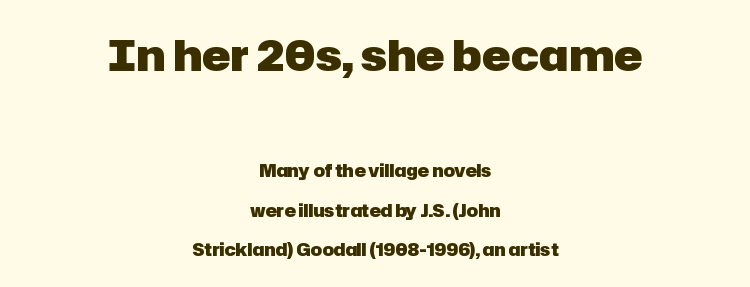
The image shows 43 px heavy sans-serif type, upright; set centered, loose line spacing (2.32x), normal letter spacing, not underlined; the first (top) block is 2.53x larger; low stroke contrast and a medium x-height.
